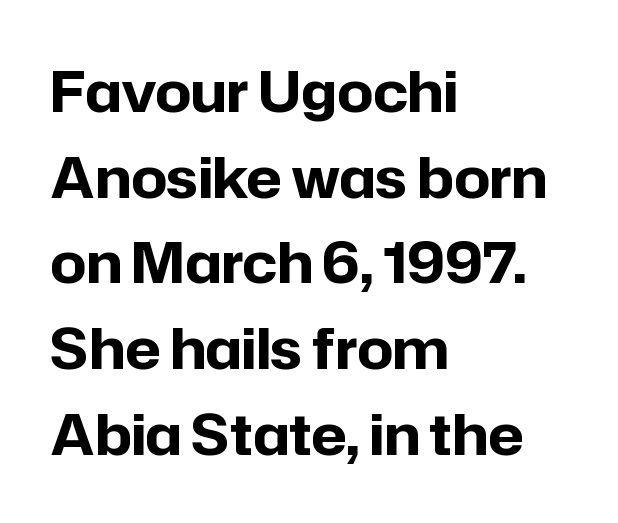
{"serif": "no", "italic": "no", "bold": "yes", "weight": "bold", "width": "normal", "stroke_contrast": "low", "x_height": "medium", "monospaced": "no", "underline": "no", "align": "left", "line_spacing": "normal", "line_spacing_ratio": 1.53, "letter_spacing": "normal", "letter_spacing_em": 0.0, "glyph_px": 56}
